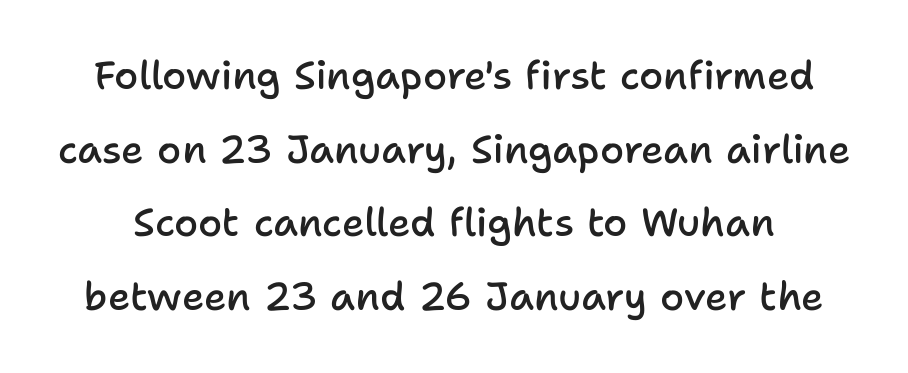
{"serif": "no", "italic": "no", "bold": "semi", "weight": "semibold", "width": "normal", "stroke_contrast": "low", "x_height": "medium", "monospaced": "no", "underline": "no", "line_spacing_ratio": 1.89, "letter_spacing": "normal", "letter_spacing_em": 0.0, "glyph_px": 39}
